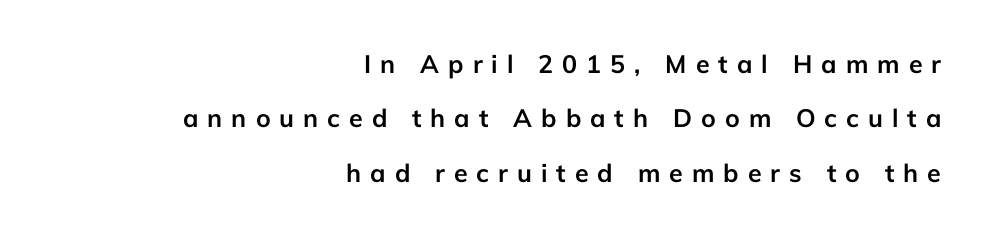
The image shows 25 px bold type, upright; set right-aligned, loose line spacing (2.18x), unusually wide letter spacing (+0.36 em), not underlined.
